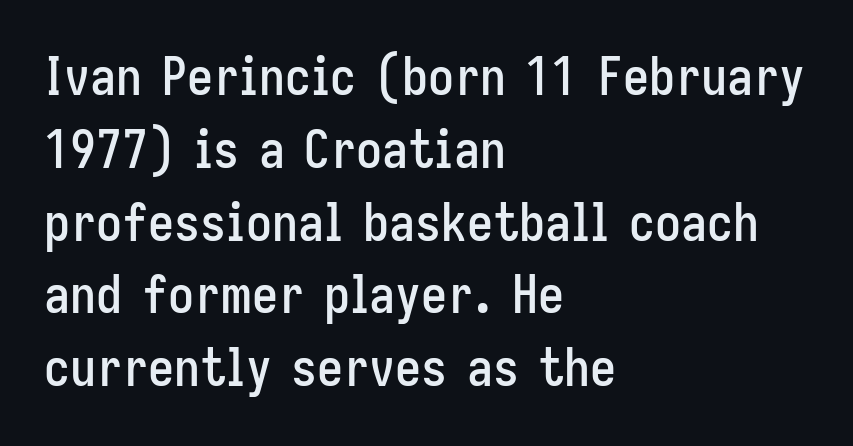
{"serif": "no", "italic": "no", "width": "condensed", "stroke_contrast": "low", "x_height": "medium", "monospaced": "no", "underline": "no", "align": "left", "line_spacing": "normal", "line_spacing_ratio": 1.4, "letter_spacing": "normal", "letter_spacing_em": 0.0, "glyph_px": 52}
